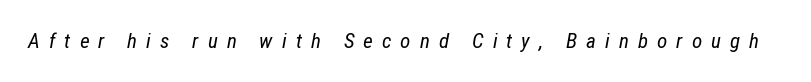
{"italic": "yes", "lean": "right", "slant_degrees": 12, "bold": "no", "underline": "no", "letter_spacing": "wide", "letter_spacing_em": 0.43, "glyph_px": 21}
